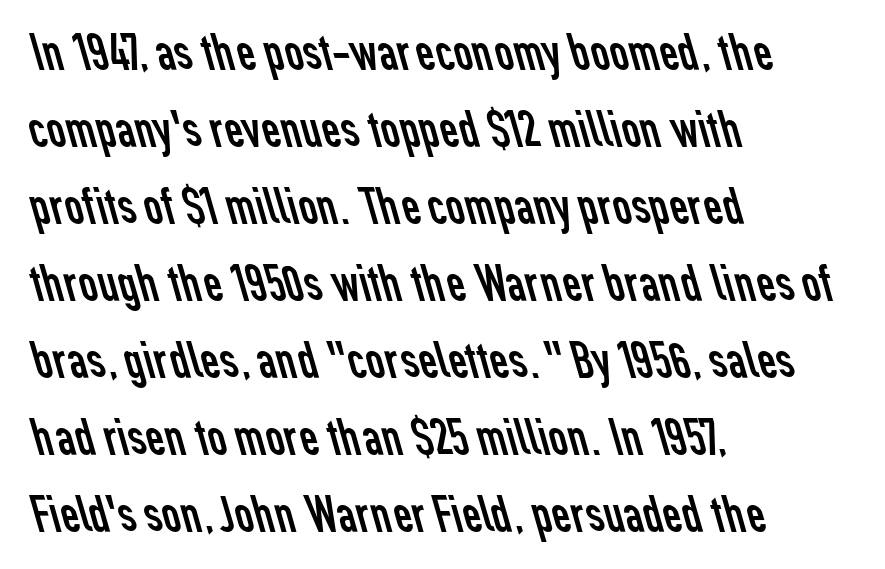
The image shows 52 px regular-weight sans-serif type; set left-aligned, normal line spacing (1.48x), normal letter spacing, not underlined; low stroke contrast and a medium x-height.
